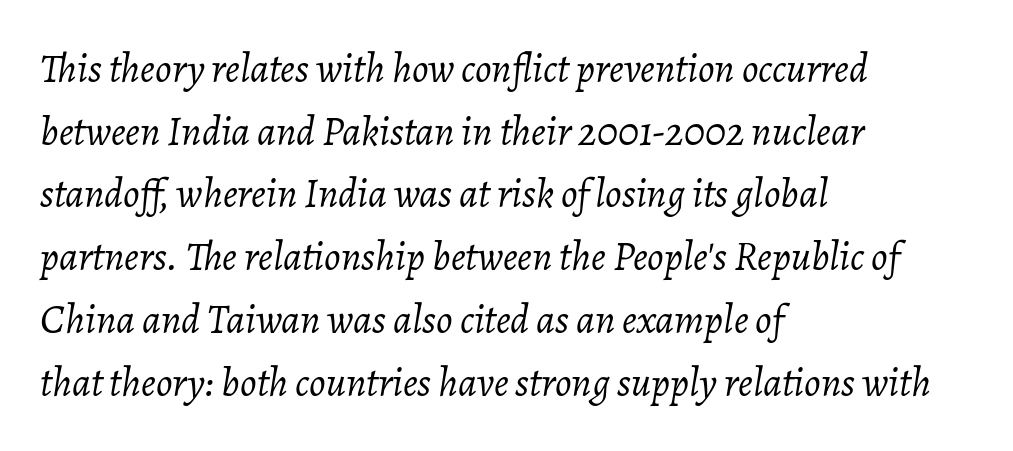
Q: Is the text bold? A: No.
Q: Is the text italic (slanted)? A: Yes, it leans right by about 7 degrees.
Q: Is the text underlined? A: No.
Q: How is the paragraph aligned? A: Left-aligned.
Q: Is the spacing between letters normal or unusually wide? A: Normal.
Q: Is the spacing between lines tight, normal or loose? A: Normal.
Q: Width (condensed, normal, or wide)? A: Normal.
Q: Stroke contrast? A: Low.
Q: x-height? A: Medium.
Q: Monospaced? A: No.
